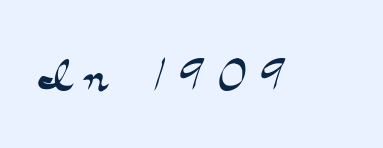
Q: Is the text bold? A: No.
Q: Is the text italic (slanted)? A: Yes.
Q: Is the typeface a serif or a sans-serif typeface? A: Serif.
Q: Is the text underlined? A: No.
Q: Is the spacing between letters normal or unusually wide? A: Unusually wide.
Q: Width (condensed, normal, or wide)? A: Wide.
Q: Stroke contrast? A: Medium.
Q: x-height? A: Small.
Q: Monospaced? A: No.
